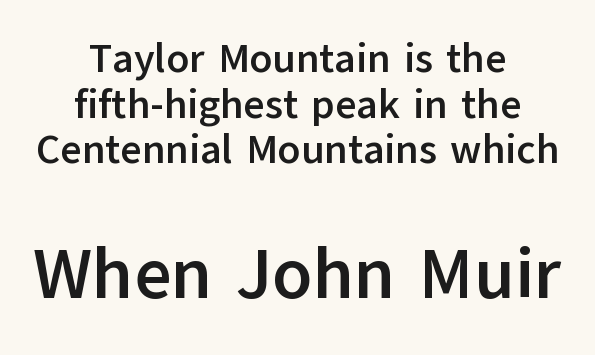
{"serif": "no", "italic": "no", "bold": "yes", "weight": "semibold", "width": "normal", "stroke_contrast": "low", "x_height": "medium", "monospaced": "no", "underline": "no", "align": "center", "line_spacing": "tight", "line_spacing_ratio": 1.11, "letter_spacing": "normal", "letter_spacing_em": 0.0, "larger_block": "second", "size_ratio": 1.76, "glyph_px": 72}
